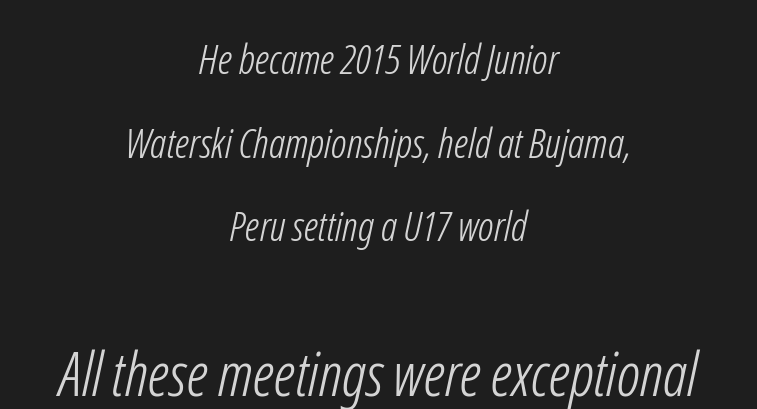
{"serif": "no", "bold": "no", "weight": "light", "width": "condensed", "stroke_contrast": "low", "x_height": "medium", "monospaced": "no", "underline": "no", "align": "center", "line_spacing": "loose", "line_spacing_ratio": 2.04, "letter_spacing": "normal", "letter_spacing_em": 0.0, "larger_block": "second", "size_ratio": 1.49, "glyph_px": 61}
